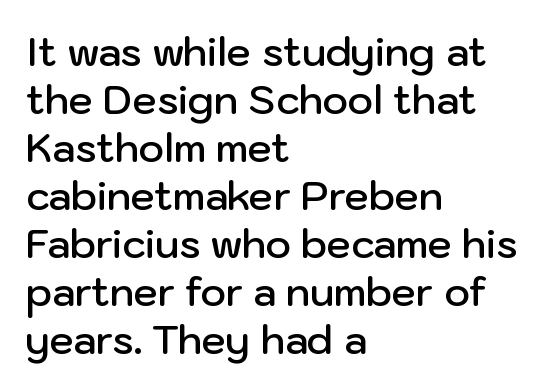
Q: Is the text bold? A: Semi-bold.
Q: Is the text italic (slanted)? A: No, it is upright.
Q: Is the typeface a serif or a sans-serif typeface? A: Sans-serif.
Q: Is the text underlined? A: No.
Q: How is the paragraph aligned? A: Left-aligned.
Q: Is the spacing between letters normal or unusually wide? A: Normal.
Q: Width (condensed, normal, or wide)? A: Normal.
Q: Stroke contrast? A: Low.
Q: x-height? A: Medium.
Q: Monospaced? A: No.
